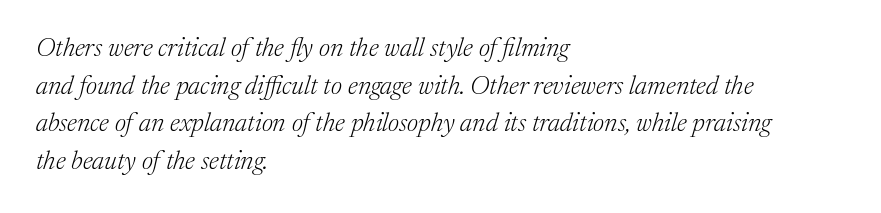
Visually the block forms a straight wall on the left and a jagged coastline on the right. Observe the ordinary spacing: letters are neighbours, not strangers. Compared with a typical body face, this is equally light or lighter still. Would a proofreader flag this as italicized? Yes.
